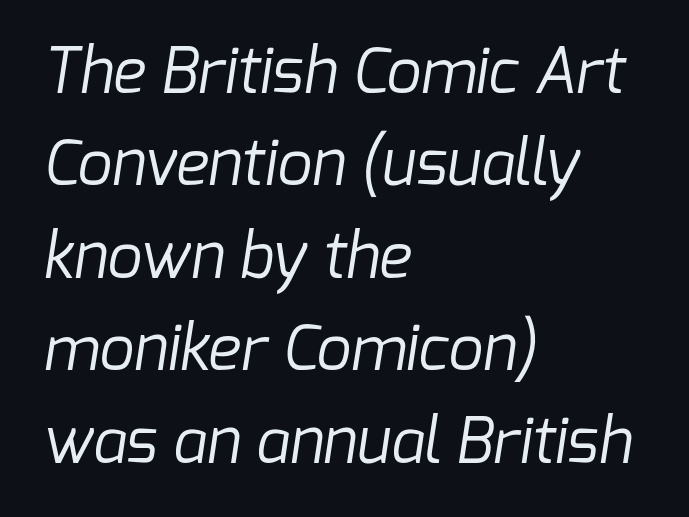
This sample keeps an unexceptional amount of space between lines. Think standard paragraph weight, or any step lighter than that. The gap between lines stays unmarked. The setting favours the left margin, as ordinary paragraphs usually do. The passage shown is typeset with a sans-serif family.
